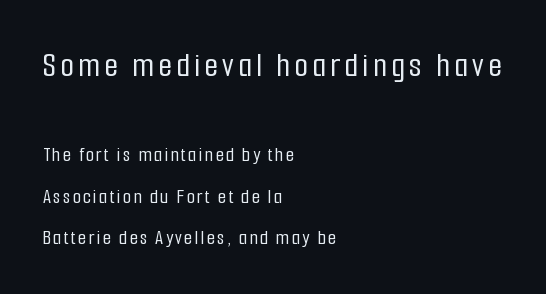
The image shows 36 px condensed sans-serif type, upright; set left-aligned, loose line spacing (1.96x), not underlined; the first (top) block is 1.71x larger; low stroke contrast and a medium x-height.
